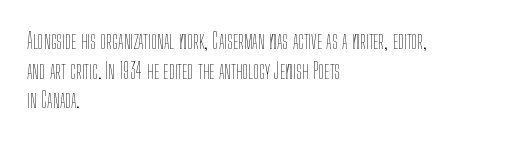
Q: Is the text bold? A: No.
Q: Is the text italic (slanted)? A: No, it is upright.
Q: Is the text underlined? A: No.
Q: How is the paragraph aligned? A: Left-aligned.
Q: Is the spacing between letters normal or unusually wide? A: Normal.
Q: Is the spacing between lines tight, normal or loose? A: Normal.
